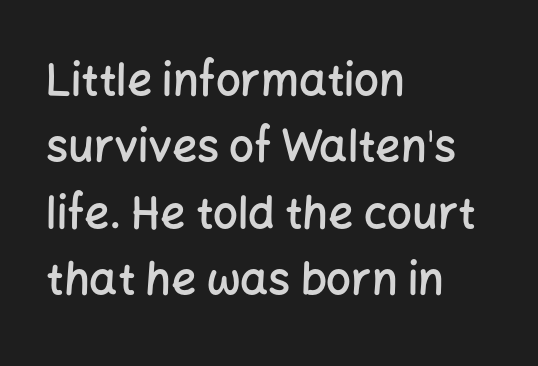
Q: Is the text bold? A: Semi-bold.
Q: Is the text italic (slanted)? A: No, it is upright.
Q: Is the typeface a serif or a sans-serif typeface? A: Sans-serif.
Q: Is the text underlined? A: No.
Q: How is the paragraph aligned? A: Left-aligned.
Q: Is the spacing between letters normal or unusually wide? A: Normal.
Q: Is the spacing between lines tight, normal or loose? A: Normal.
Q: Width (condensed, normal, or wide)? A: Normal.
Q: Stroke contrast? A: Low.
Q: x-height? A: Medium.
Q: Monospaced? A: No.
